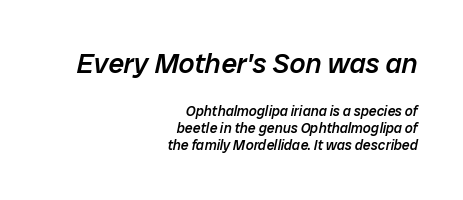
{"italic": "yes", "lean": "right", "slant_degrees": 12, "bold": "semi", "weight": "semibold", "width": "normal", "stroke_contrast": "low", "x_height": "medium", "monospaced": "no", "underline": "no", "align": "right", "line_spacing_ratio": 1.22, "letter_spacing": "normal", "letter_spacing_em": 0.0, "larger_block": "first", "size_ratio": 2.0, "glyph_px": 28}
